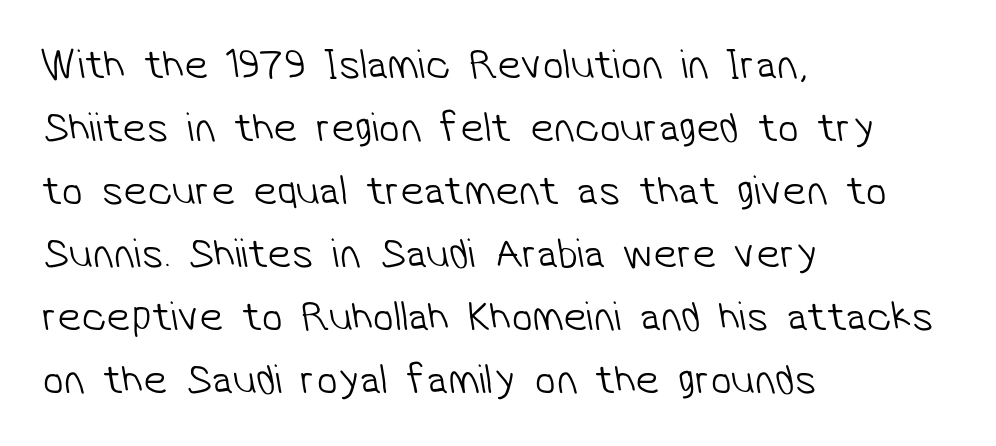
{"serif": "no", "bold": "no", "weight": "light", "width": "normal", "stroke_contrast": "low", "x_height": "medium", "monospaced": "no", "underline": "no", "align": "left", "line_spacing": "normal", "line_spacing_ratio": 1.5, "letter_spacing": "normal", "letter_spacing_em": 0.0, "glyph_px": 42}
